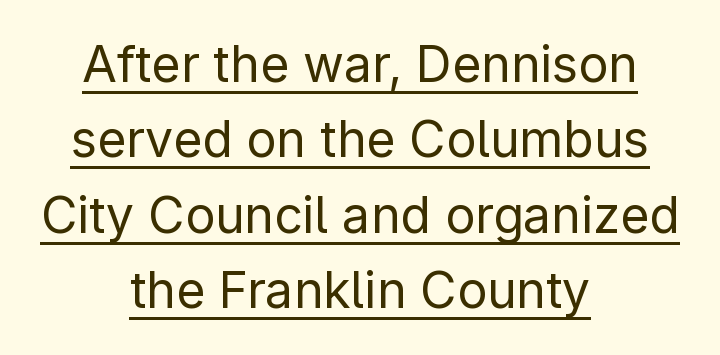
The face used here is proportionally spaced, like ordinary book or web type. Check the space under the baseline: a stroke is drawn there. Posture: vertical. Quick note: interline space is typical. Observe the ordinary spacing: letters are neighbours, not strangers.
